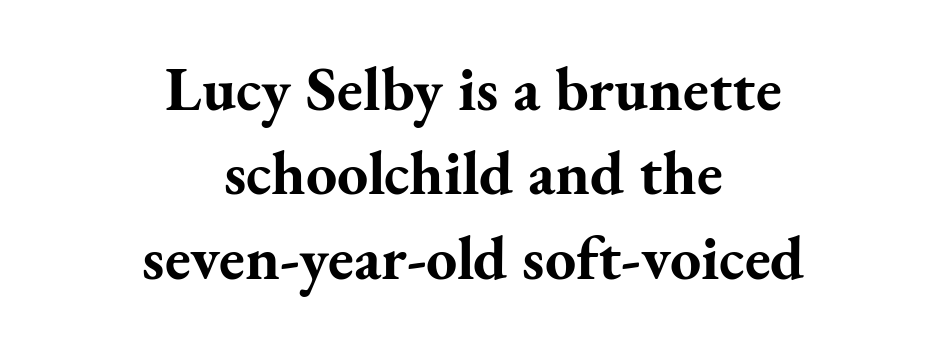
{"serif": "yes", "italic": "no", "bold": "yes", "weight": "bold", "width": "normal", "stroke_contrast": "medium", "x_height": "small", "monospaced": "no", "underline": "no", "align": "center", "line_spacing": "normal", "line_spacing_ratio": 1.36, "letter_spacing": "normal", "letter_spacing_em": 0.0, "glyph_px": 62}
